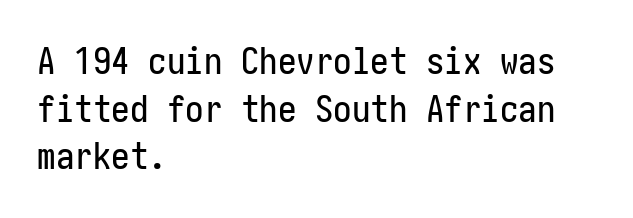
Nope, no serifs anywhere on these letters. The setting favours the left margin, as ordinary paragraphs usually do. What's the leading like? Ordinary, nothing unusual. Tracking value appears to be zero — textbook default spacing.
